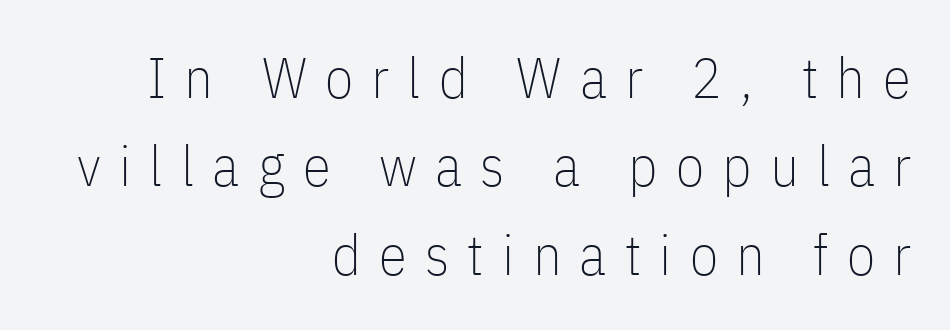
The image shows 57 px thin, condensed sans-serif type, upright; set right-aligned, normal line spacing (1.55x), unusually wide letter spacing (+0.32 em), not underlined; low stroke contrast and a medium x-height.
